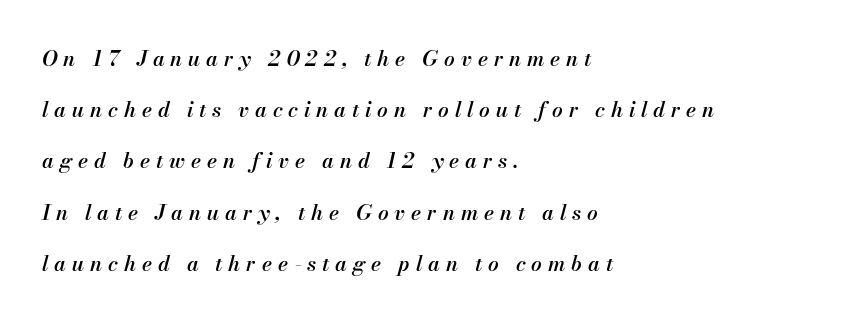
{"italic": "yes", "lean": "right", "slant_degrees": 13, "bold": "semi", "underline": "no", "align": "left", "line_spacing": "loose", "line_spacing_ratio": 2.44, "letter_spacing": "wide", "letter_spacing_em": 0.28, "glyph_px": 21}
